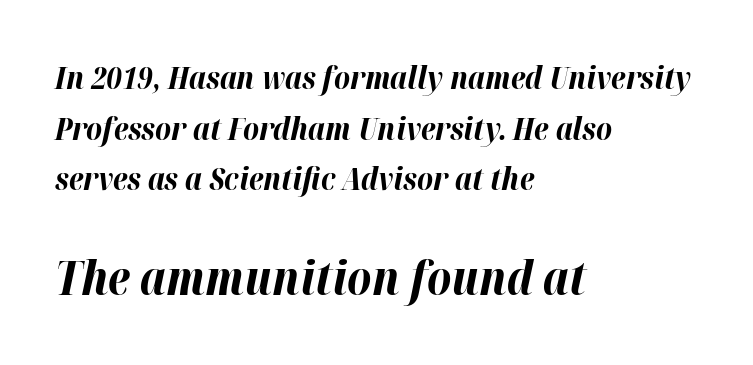
{"italic": "yes", "lean": "right", "slant_degrees": 12, "bold": "yes", "weight": "bold", "width": "normal", "stroke_contrast": "high", "x_height": "medium", "monospaced": "no", "underline": "no", "align": "left", "line_spacing": "normal", "line_spacing_ratio": 1.63, "letter_spacing": "normal", "letter_spacing_em": 0.0, "larger_block": "second", "size_ratio": 1.52, "glyph_px": 47}
